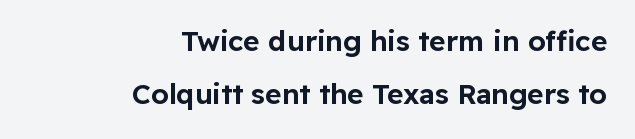
Q: Is the text italic (slanted)? A: No, it is upright.
Q: Is the typeface a serif or a sans-serif typeface? A: Sans-serif.
Q: Is the text underlined? A: No.
Q: How is the paragraph aligned? A: Right-aligned.
Q: Is the spacing between letters normal or unusually wide? A: Normal.
Q: Is the spacing between lines tight, normal or loose? A: Loose.
Q: Width (condensed, normal, or wide)? A: Normal.
Q: Stroke contrast? A: Low.
Q: x-height? A: Medium.
Q: Monospaced? A: No.
